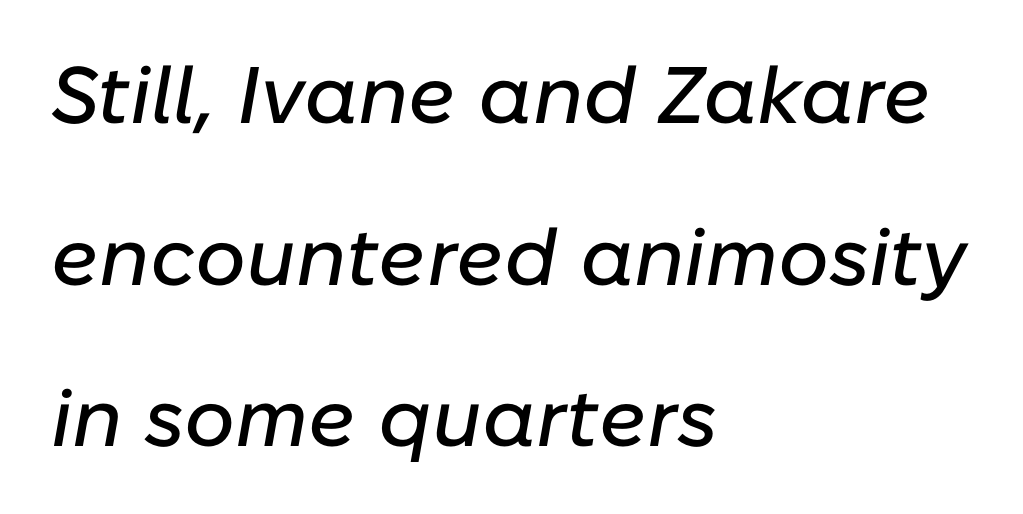
Q: Is the text italic (slanted)? A: Yes, it leans right by about 10 degrees.
Q: Is the text underlined? A: No.
Q: How is the paragraph aligned? A: Left-aligned.
Q: Is the spacing between letters normal or unusually wide? A: Normal.
Q: Is the spacing between lines tight, normal or loose? A: Loose.
Q: Width (condensed, normal, or wide)? A: Normal.
Q: Stroke contrast? A: Low.
Q: x-height? A: Medium.
Q: Monospaced? A: No.
